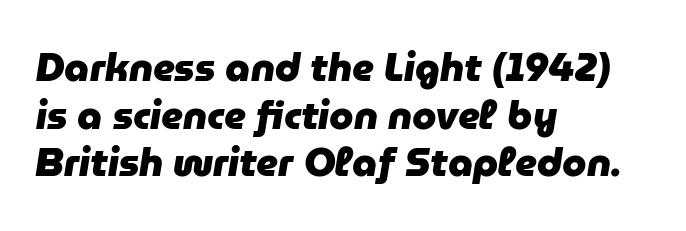
The image shows 39 px heavy type, italic (leaning right); set left-aligned, line spacing 1.22x, normal letter spacing, not underlined; low stroke contrast and a medium x-height.
